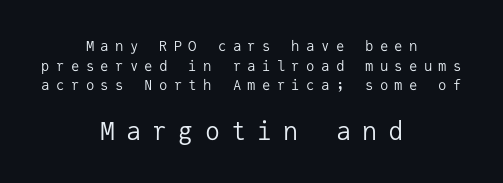
Look at the tracking — it's clearly loosened, letters drifting apart. The font is comparable to plain body text, perhaps lighter. Reading down the column, the eye jumps a familiar distance to each next line. Compare the two chunks: the lower has the greater cap height. The words here are not underlined. Typeset on center — no edge is straight.
